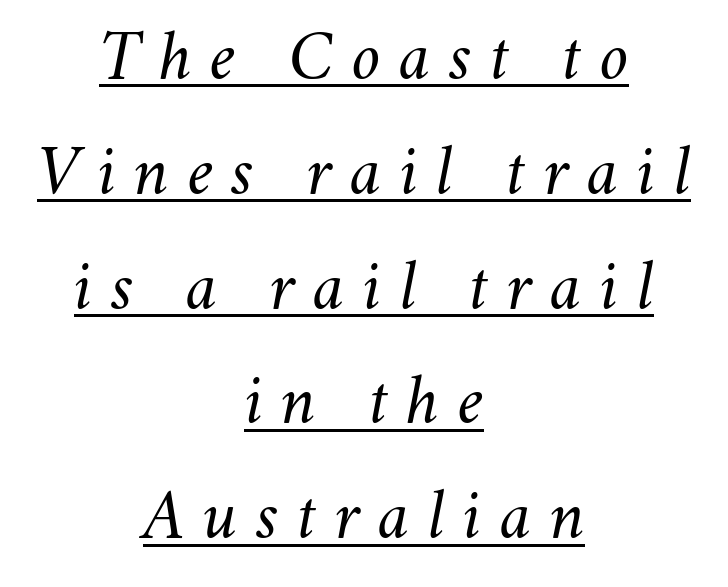
{"italic": "yes", "lean": "right", "slant_degrees": 11, "bold": "no", "weight": "regular", "width": "normal", "stroke_contrast": "medium", "x_height": "small", "monospaced": "no", "underline": "yes", "align": "center", "line_spacing": "normal", "line_spacing_ratio": 1.64, "letter_spacing": "wide", "letter_spacing_em": 0.26, "glyph_px": 70}
